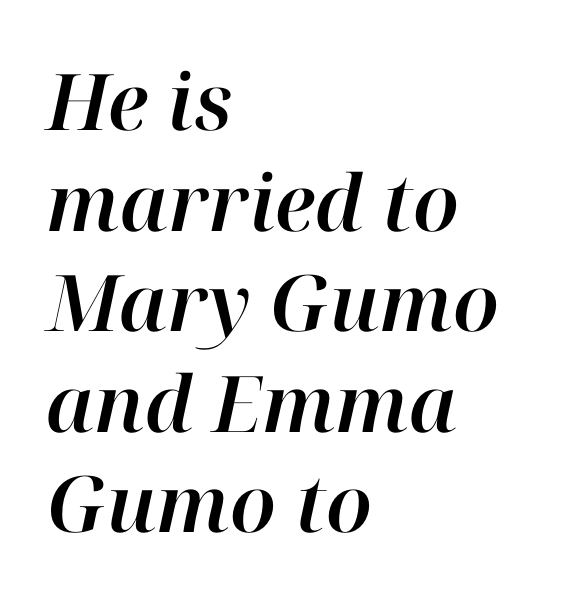
Q: Is the text italic (slanted)? A: Yes, it leans right by about 12 degrees.
Q: Is the text underlined? A: No.
Q: How is the paragraph aligned? A: Left-aligned.
Q: Is the spacing between letters normal or unusually wide? A: Normal.
Q: Is the spacing between lines tight, normal or loose? A: Normal.
Q: Width (condensed, normal, or wide)? A: Normal.
Q: Stroke contrast? A: High.
Q: x-height? A: Medium.
Q: Monospaced? A: No.
